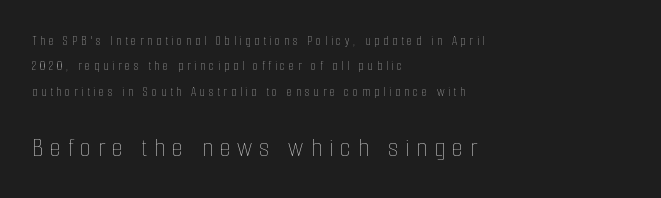
Q: Is the text bold? A: No.
Q: Is the text italic (slanted)? A: No, it is upright.
Q: Is the text underlined? A: No.
Q: How is the paragraph aligned? A: Left-aligned.
Q: Is the spacing between letters normal or unusually wide? A: Unusually wide.
Q: Which block of text is set in a larger size, the first (top) or the second (bottom)? A: The second (bottom) one.
Q: Width (condensed, normal, or wide)? A: Condensed.
Q: Stroke contrast? A: Low.
Q: x-height? A: Medium.
Q: Monospaced? A: No.
